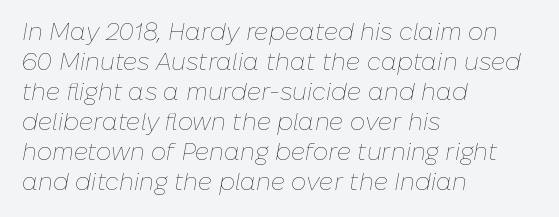
The image shows 24 px text type, italic (leaning right); set left-aligned, normal line spacing (1.25x), normal letter spacing, not underlined.
